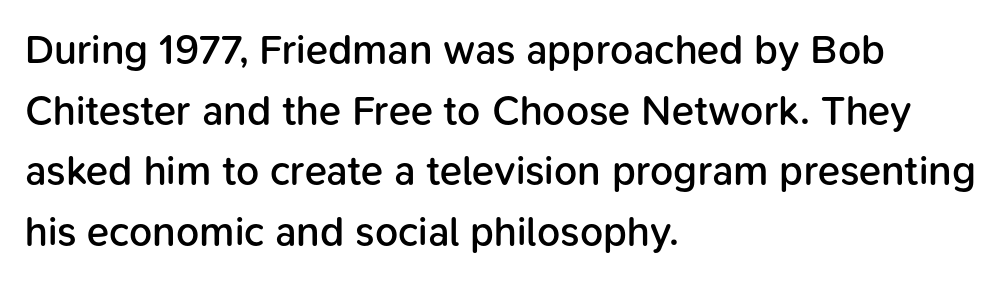
Q: Is the text bold? A: Semi-bold.
Q: Is the text italic (slanted)? A: No, it is upright.
Q: Is the typeface a serif or a sans-serif typeface? A: Sans-serif.
Q: Is the text underlined? A: No.
Q: How is the paragraph aligned? A: Left-aligned.
Q: Is the spacing between letters normal or unusually wide? A: Normal.
Q: Is the spacing between lines tight, normal or loose? A: Normal.
Q: Width (condensed, normal, or wide)? A: Normal.
Q: Stroke contrast? A: Low.
Q: x-height? A: Medium.
Q: Monospaced? A: No.
